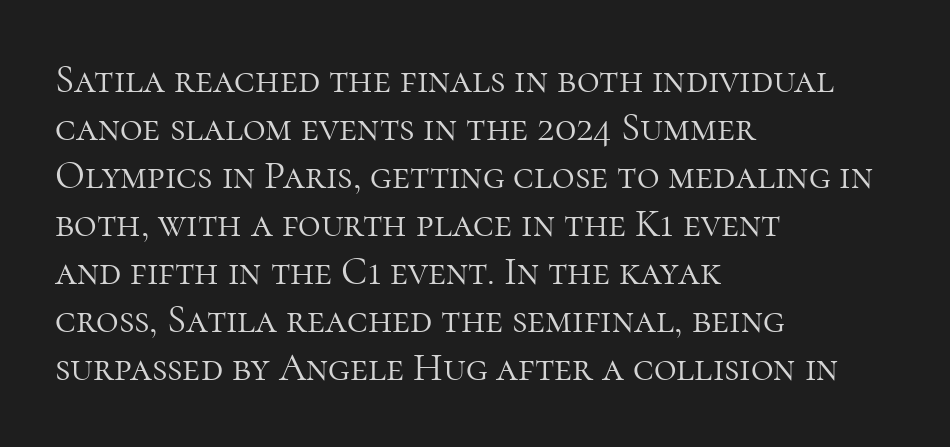
Q: Is the text bold? A: No.
Q: Is the text italic (slanted)? A: No, it is upright.
Q: Is the typeface a serif or a sans-serif typeface? A: Serif.
Q: Is the text underlined? A: No.
Q: How is the paragraph aligned? A: Left-aligned.
Q: Is the spacing between letters normal or unusually wide? A: Normal.
Q: Width (condensed, normal, or wide)? A: Normal.
Q: Stroke contrast? A: High.
Q: x-height? A: Medium.
Q: Monospaced? A: No.
